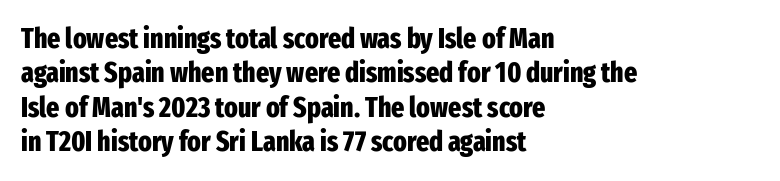
Each row of text sits above clean, open space. Type style note: lacks serifs. These words are printed bold, with thick strokes throughout. The line texture is even and compact thanks to regular tracking. Spacing verdict: proportional, widths tailored to each character. All the whitespace from short lines collects on the right.
